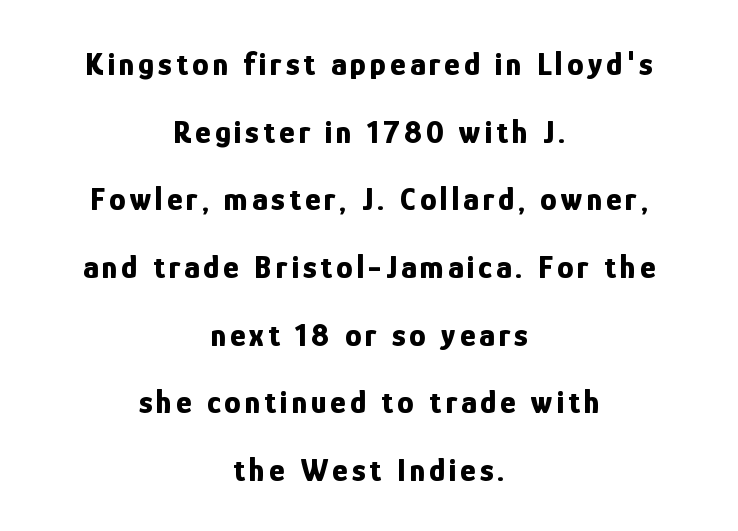
Q: Is the text bold? A: Yes.
Q: Is the text italic (slanted)? A: No, it is upright.
Q: Is the typeface a serif or a sans-serif typeface? A: Sans-serif.
Q: Is the text underlined? A: No.
Q: How is the paragraph aligned? A: Centered.
Q: Is the spacing between lines tight, normal or loose? A: Loose.
Q: Width (condensed, normal, or wide)? A: Condensed.
Q: Stroke contrast? A: Low.
Q: x-height? A: Medium.
Q: Monospaced? A: No.
